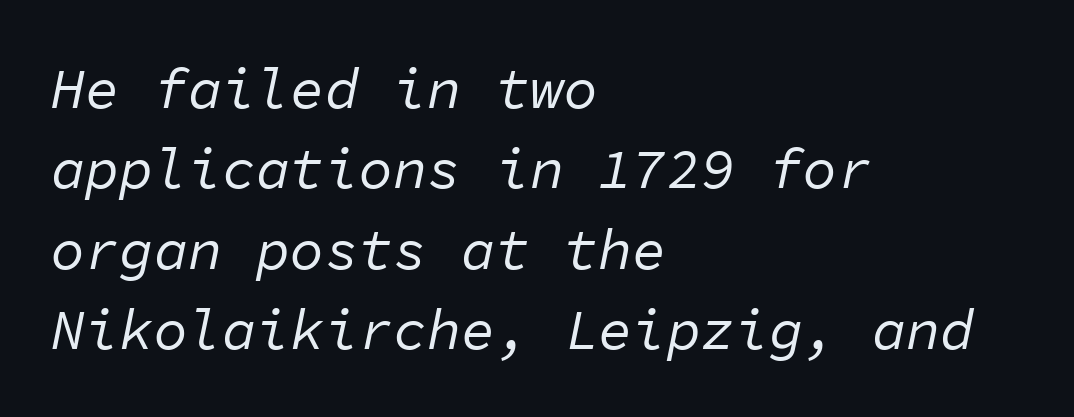
{"italic": "yes", "lean": "right", "slant_degrees": 11, "bold": "no", "weight": "regular", "width": "normal", "stroke_contrast": "low", "x_height": "medium", "monospaced": "yes", "underline": "no", "align": "left", "line_spacing": "normal", "line_spacing_ratio": 1.41, "letter_spacing": "normal", "letter_spacing_em": 0.0, "glyph_px": 57}
